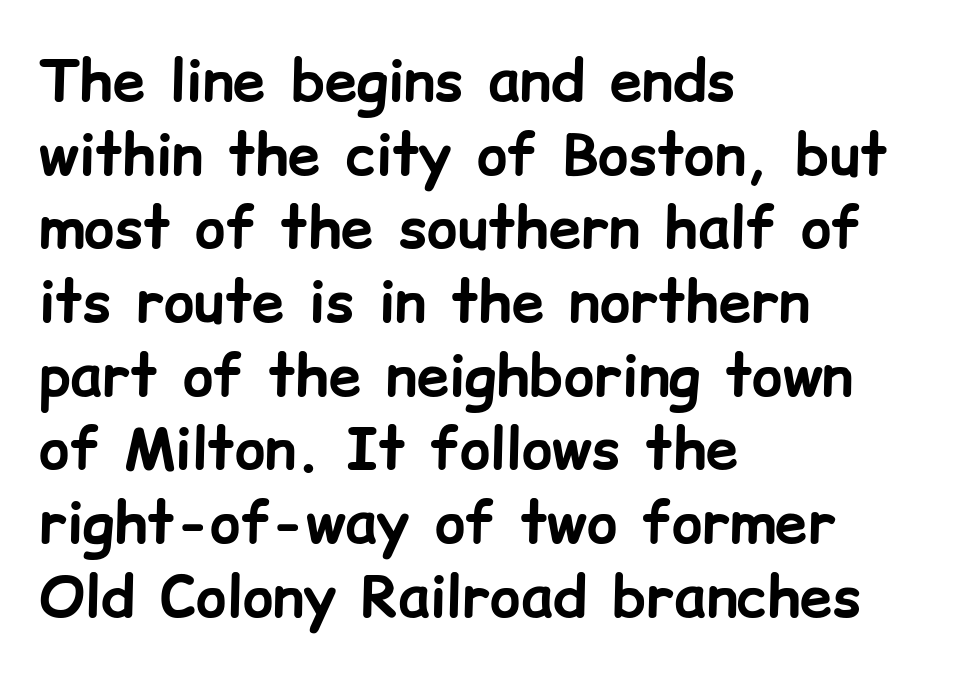
Q: Is the text bold? A: Yes.
Q: Is the text italic (slanted)? A: No, it is upright.
Q: Is the typeface a serif or a sans-serif typeface? A: Sans-serif.
Q: Is the text underlined? A: No.
Q: How is the paragraph aligned? A: Left-aligned.
Q: Is the spacing between letters normal or unusually wide? A: Normal.
Q: Is the spacing between lines tight, normal or loose? A: Normal.
Q: Width (condensed, normal, or wide)? A: Normal.
Q: Stroke contrast? A: Low.
Q: x-height? A: Medium.
Q: Monospaced? A: No.
